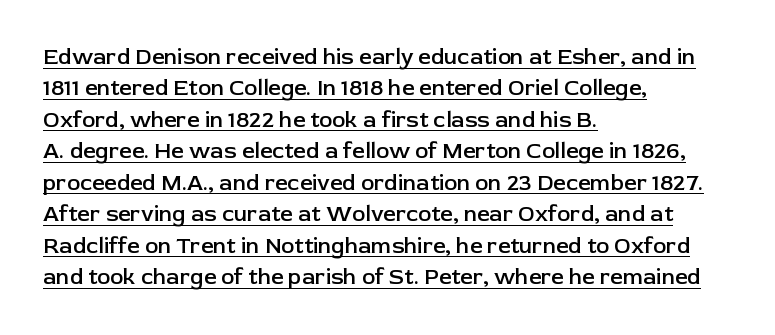
{"italic": "no", "bold": "semi", "underline": "yes", "align": "left", "line_spacing": "normal", "line_spacing_ratio": 1.43, "letter_spacing": "normal", "letter_spacing_em": 0.0, "glyph_px": 22}
